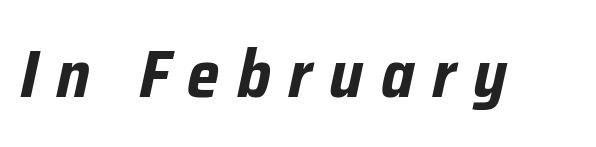
Its strokes are broad and dark, the hallmark of bold type. The passage shown is not underscored anywhere. The letters are spread apart with noticeably loose tracking. Every character sits at an angle, as italics do. Note the varied advance widths — an 'i' is clearly narrower than an 'm'.
